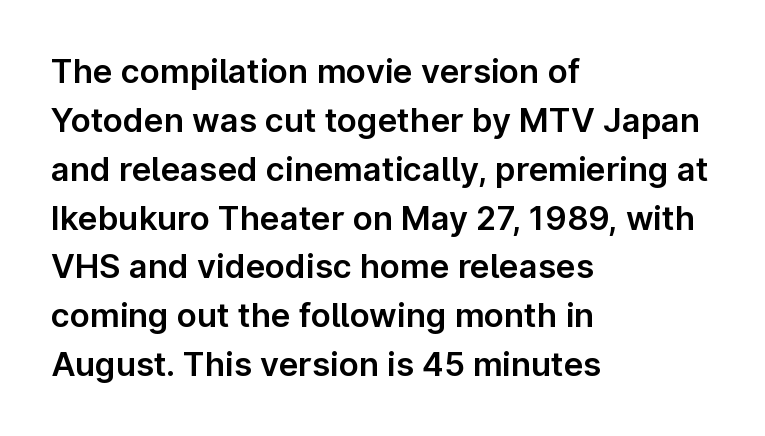
The image shows 33 px sans-serif type, upright; set left-aligned, normal line spacing (1.48x), normal letter spacing, not underlined; low stroke contrast and a medium x-height.
